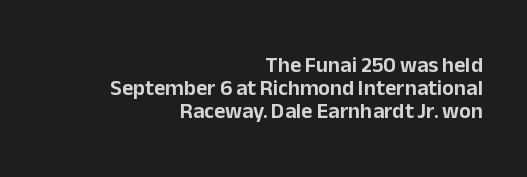
The image shows 22 px text type, upright; set right-aligned, tight line spacing (1.05x), normal letter spacing, not underlined.
